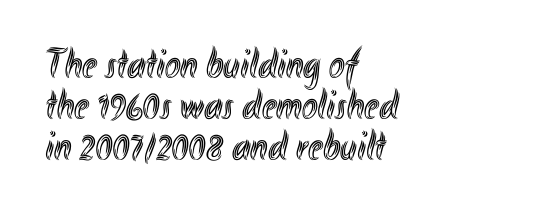
A typesetter would call this proportional, since set widths differ per character. Honestly, there is no underline to notice here at all. Notice how descenders almost collide with the ascenders below — that's tight leading. Students, note that the glyphs here touch the page at normal intervals. If you drew a ruler down the left edge, every line would touch it.
